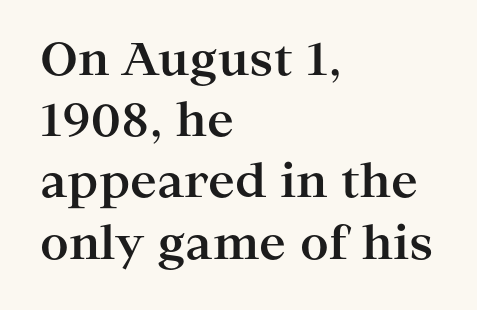
{"serif": "yes", "italic": "no", "bold": "yes", "weight": "bold", "width": "wide", "stroke_contrast": "high", "x_height": "medium", "monospaced": "no", "underline": "no", "align": "left", "line_spacing": "normal", "line_spacing_ratio": 1.36, "letter_spacing": "normal", "letter_spacing_em": 0.0, "glyph_px": 45}
